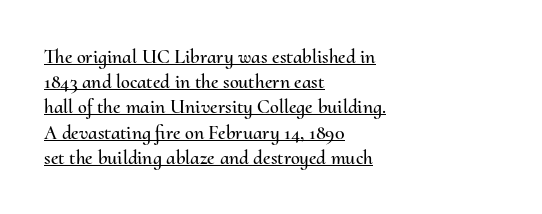
{"italic": "no", "underline": "yes", "align": "left", "line_spacing": "normal", "line_spacing_ratio": 1.26, "letter_spacing": "normal", "letter_spacing_em": 0.0, "glyph_px": 20}
